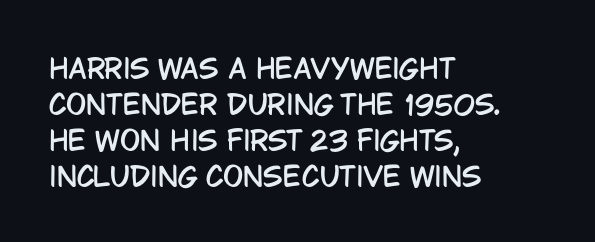
{"italic": "no", "underline": "no", "align": "left", "line_spacing": "normal", "line_spacing_ratio": 1.33, "letter_spacing": "normal", "letter_spacing_em": 0.0, "glyph_px": 27}
